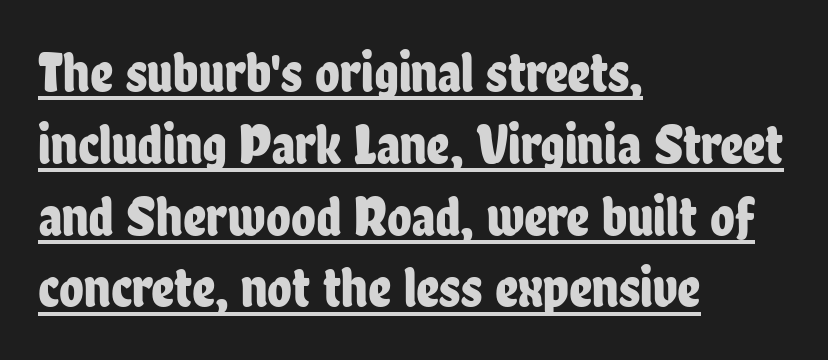
The image shows 57 px condensed sans-serif type, upright; set left-aligned, normal line spacing (1.26x), normal letter spacing, underlined; low stroke contrast and a medium x-height.
